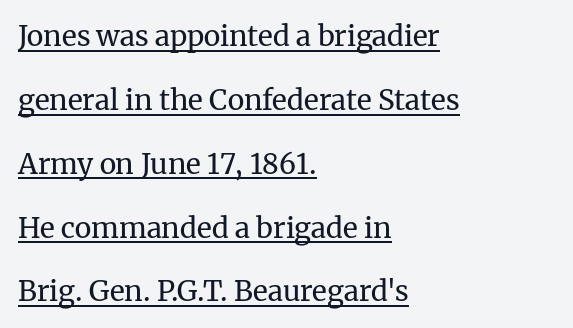
Q: Is the text bold? A: No.
Q: Is the text italic (slanted)? A: No, it is upright.
Q: Is the typeface a serif or a sans-serif typeface? A: Serif.
Q: Is the text underlined? A: Yes.
Q: How is the paragraph aligned? A: Left-aligned.
Q: Is the spacing between letters normal or unusually wide? A: Normal.
Q: Is the spacing between lines tight, normal or loose? A: Loose.
Q: Width (condensed, normal, or wide)? A: Normal.
Q: Stroke contrast? A: Medium.
Q: x-height? A: Medium.
Q: Monospaced? A: No.
